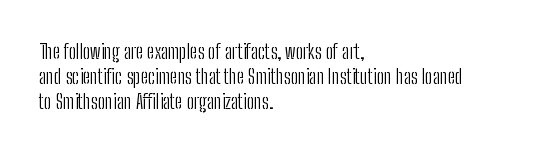
Q: Is the text bold? A: No.
Q: Is the text italic (slanted)? A: No, it is upright.
Q: Is the text underlined? A: No.
Q: How is the paragraph aligned? A: Left-aligned.
Q: Is the spacing between letters normal or unusually wide? A: Normal.
Q: Is the spacing between lines tight, normal or loose? A: Normal.
